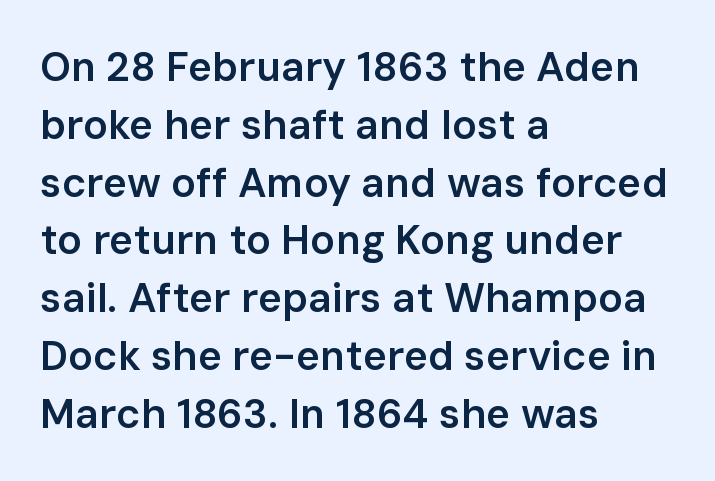
{"serif": "no", "italic": "no", "bold": "semi", "weight": "semibold", "width": "normal", "stroke_contrast": "low", "x_height": "medium", "monospaced": "no", "underline": "no", "align": "left", "line_spacing": "normal", "line_spacing_ratio": 1.41, "letter_spacing": "normal", "letter_spacing_em": 0.0, "glyph_px": 41}
